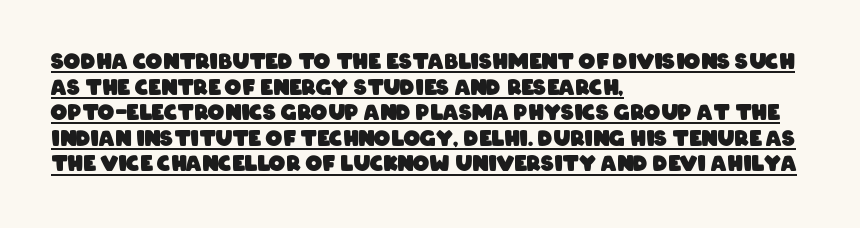
The letters are bold, with thick, heavy strokes. Tracking value appears to be zero — textbook default spacing. Descenders here cross a horizontal rule under the line. In CSS terms this would be text-align: left.
